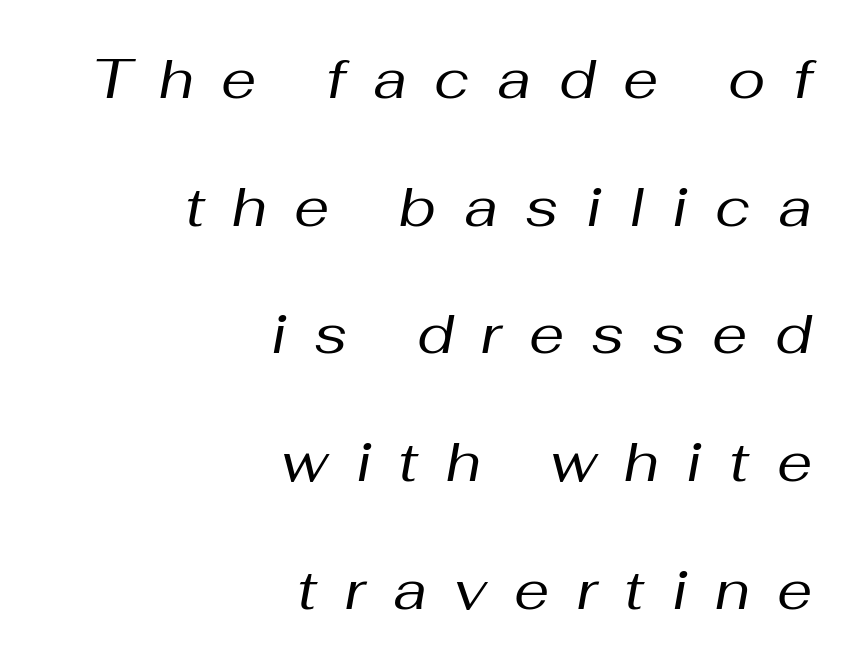
{"italic": "yes", "lean": "right", "slant_degrees": 10, "bold": "no", "weight": "regular", "width": "normal", "stroke_contrast": "medium", "x_height": "medium", "monospaced": "no", "underline": "no", "align": "right", "line_spacing": "loose", "line_spacing_ratio": 2.28, "letter_spacing": "wide", "letter_spacing_em": 0.49, "glyph_px": 56}
